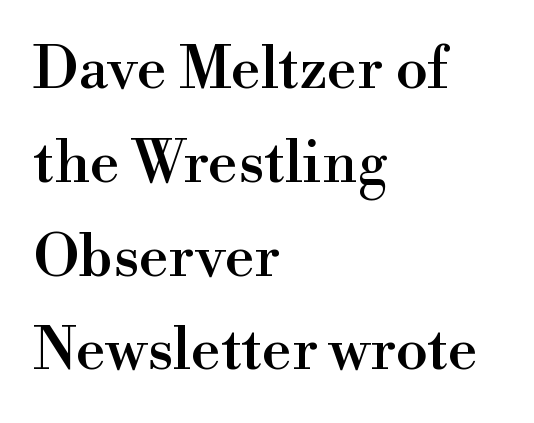
The image shows 59 px serif type, upright; set left-aligned, normal line spacing (1.59x), normal letter spacing, not underlined; a small x-height.
